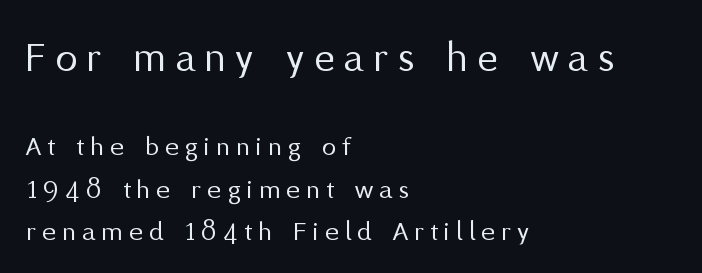
The image shows 44 px regular-weight sans-serif type, upright; set left-aligned, normal line spacing (1.46x), unusually wide letter spacing (+0.22 em), not underlined; the first (top) block is 1.52x larger; medium stroke contrast and a medium x-height.
